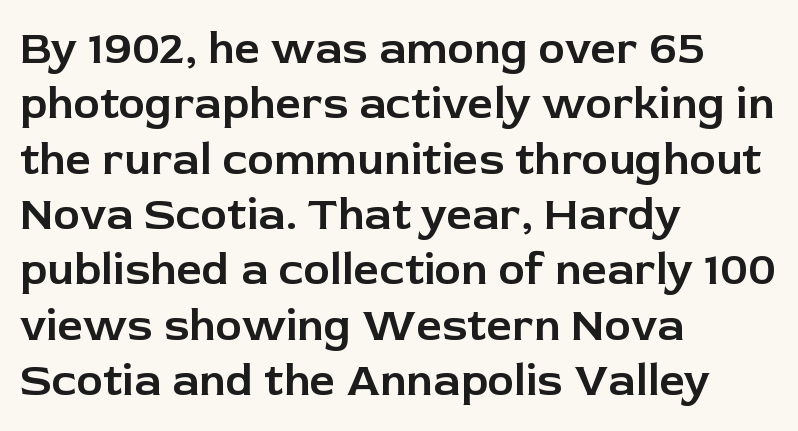
{"serif": "no", "italic": "no", "width": "normal", "stroke_contrast": "low", "x_height": "medium", "monospaced": "no", "underline": "no", "align": "left", "line_spacing_ratio": 1.23, "letter_spacing": "normal", "letter_spacing_em": 0.0, "glyph_px": 45}
